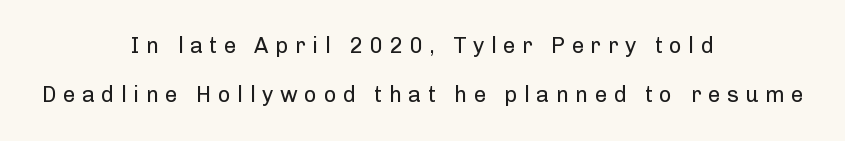
The image shows 22 px text type, upright; set centered, loose line spacing (2.24x), unusually wide letter spacing (+0.3 em), not underlined.
